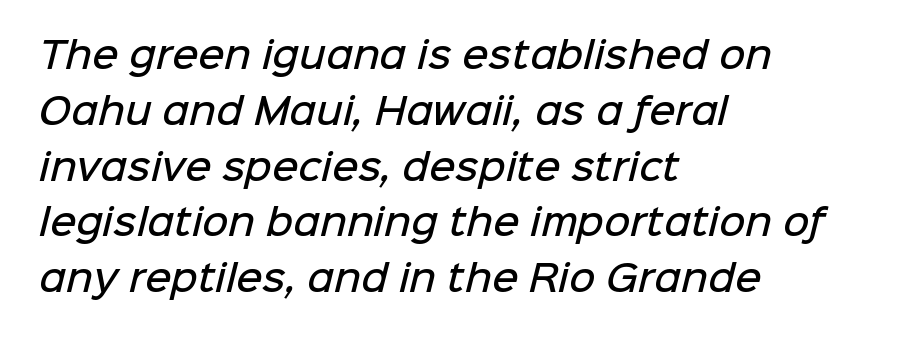
The image shows 36 px semibold sans-serif type; set left-aligned, normal line spacing (1.55x), normal letter spacing, not underlined; low stroke contrast and a medium x-height.
